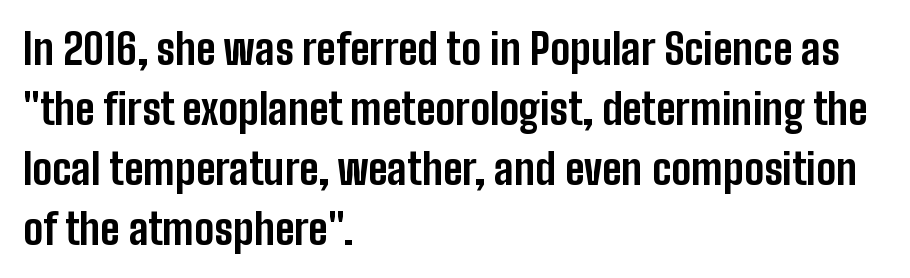
The image shows 42 px bold, condensed sans-serif type, upright; set left-aligned, normal line spacing (1.43x), normal letter spacing, not underlined; low stroke contrast and a medium x-height.
